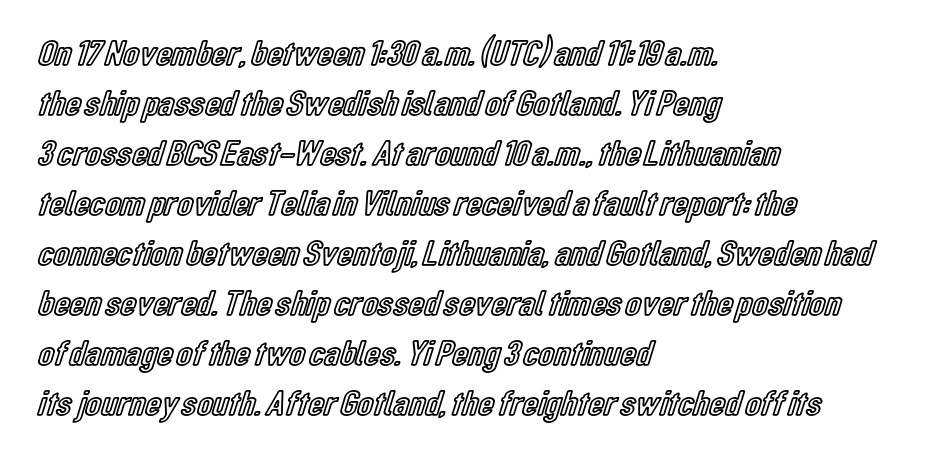
Q: Is the text italic (slanted)? A: Yes.
Q: Is the text underlined? A: No.
Q: How is the paragraph aligned? A: Left-aligned.
Q: Is the spacing between letters normal or unusually wide? A: Normal.
Q: Is the spacing between lines tight, normal or loose? A: Normal.
Q: Width (condensed, normal, or wide)? A: Condensed.
Q: x-height? A: Medium.
Q: Monospaced? A: No.
